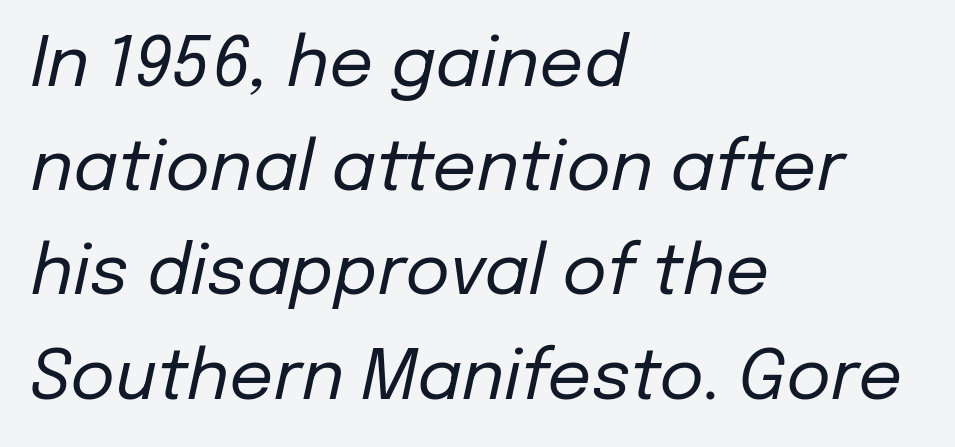
The image shows 69 px regular-weight type, italic (leaning right); set left-aligned, normal line spacing (1.51x), normal letter spacing, not underlined; low stroke contrast and a medium x-height.
